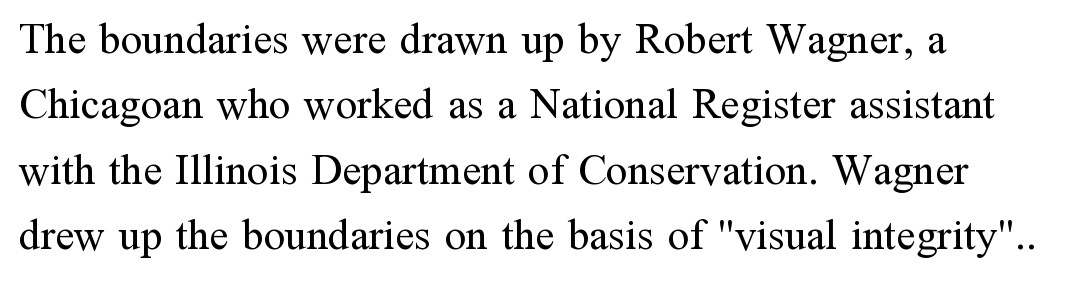
Q: Is the text bold? A: No.
Q: Is the text italic (slanted)? A: No, it is upright.
Q: Is the typeface a serif or a sans-serif typeface? A: Serif.
Q: Is the text underlined? A: No.
Q: Is the spacing between letters normal or unusually wide? A: Normal.
Q: Is the spacing between lines tight, normal or loose? A: Normal.
Q: Width (condensed, normal, or wide)? A: Normal.
Q: Stroke contrast? A: Medium.
Q: x-height? A: Medium.
Q: Monospaced? A: No.
